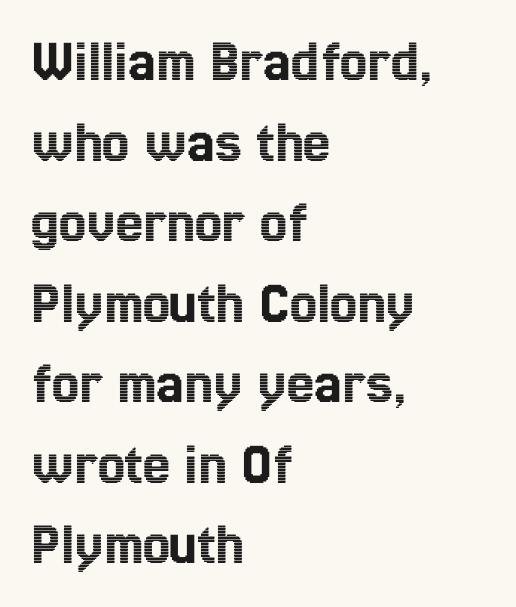
The image shows 61 px condensed type, upright; set left-aligned, normal line spacing (1.32x), normal letter spacing, not underlined; a medium x-height.
